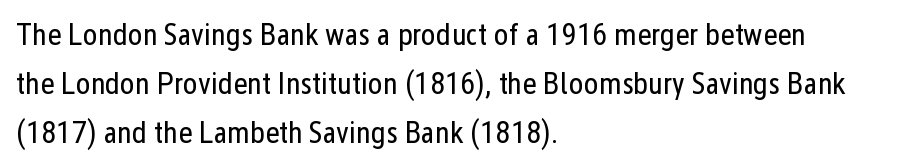
Q: Is the text bold? A: No.
Q: Is the text italic (slanted)? A: No, it is upright.
Q: Is the typeface a serif or a sans-serif typeface? A: Sans-serif.
Q: Is the text underlined? A: No.
Q: How is the paragraph aligned? A: Left-aligned.
Q: Is the spacing between letters normal or unusually wide? A: Normal.
Q: Is the spacing between lines tight, normal or loose? A: Normal.
Q: Width (condensed, normal, or wide)? A: Condensed.
Q: Stroke contrast? A: Low.
Q: x-height? A: Medium.
Q: Monospaced? A: No.
